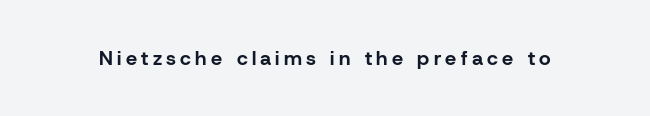
The image shows 20 px bold type, upright; set unusually wide letter spacing (+0.21 em), not underlined.
